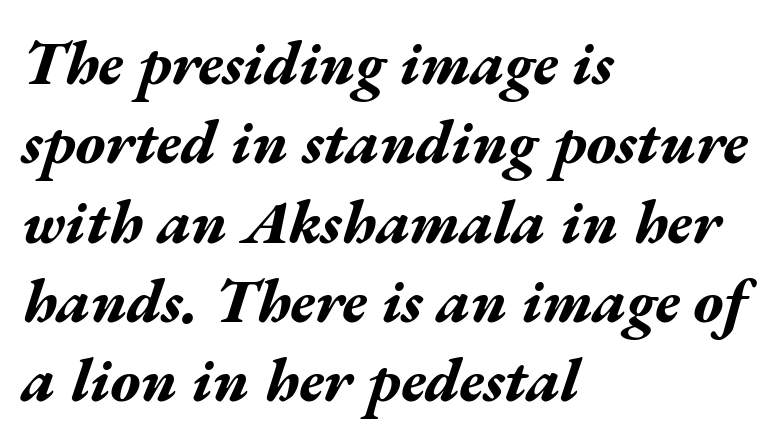
Q: Is the text bold? A: Yes.
Q: Is the text italic (slanted)? A: Yes, it leans right by about 17 degrees.
Q: Is the text underlined? A: No.
Q: How is the paragraph aligned? A: Left-aligned.
Q: Is the spacing between letters normal or unusually wide? A: Normal.
Q: Is the spacing between lines tight, normal or loose? A: Normal.
Q: Width (condensed, normal, or wide)? A: Wide.
Q: Stroke contrast? A: Medium.
Q: x-height? A: Medium.
Q: Monospaced? A: No.
